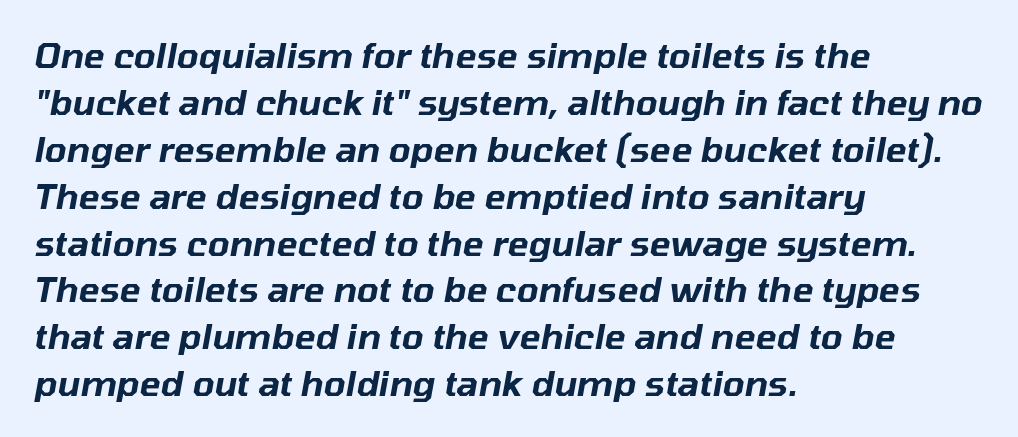
{"italic": "yes", "lean": "right", "slant_degrees": 10, "width": "normal", "stroke_contrast": "low", "x_height": "medium", "monospaced": "no", "underline": "no", "align": "left", "line_spacing": "normal", "line_spacing_ratio": 1.34, "letter_spacing": "normal", "letter_spacing_em": 0.0, "glyph_px": 35}
